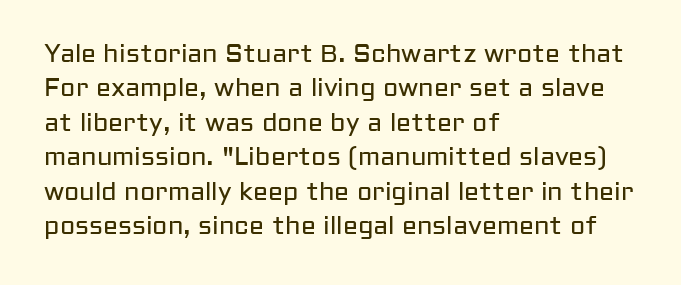
{"italic": "no", "bold": "no", "underline": "no", "align": "left", "line_spacing": "normal", "line_spacing_ratio": 1.38, "letter_spacing": "normal", "letter_spacing_em": 0.0, "glyph_px": 25}
